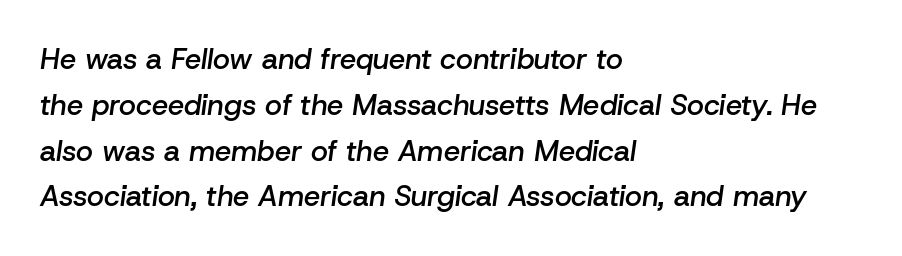
Q: Is the text bold? A: Semi-bold.
Q: Is the text italic (slanted)? A: Yes, it leans right by about 8 degrees.
Q: Is the text underlined? A: No.
Q: How is the paragraph aligned? A: Left-aligned.
Q: Is the spacing between letters normal or unusually wide? A: Normal.
Q: Is the spacing between lines tight, normal or loose? A: Normal.
Q: Width (condensed, normal, or wide)? A: Normal.
Q: Stroke contrast? A: Low.
Q: x-height? A: Medium.
Q: Monospaced? A: No.
